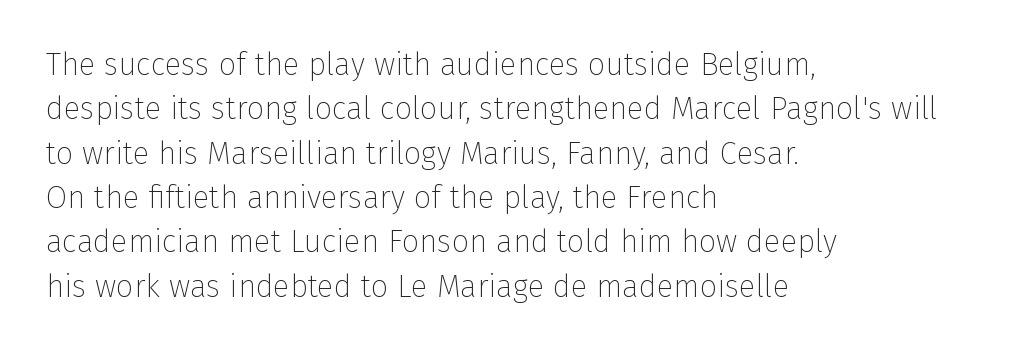
The image shows 31 px thin sans-serif type, upright; set left-aligned, normal line spacing (1.43x), normal letter spacing, not underlined; low stroke contrast and a medium x-height.
